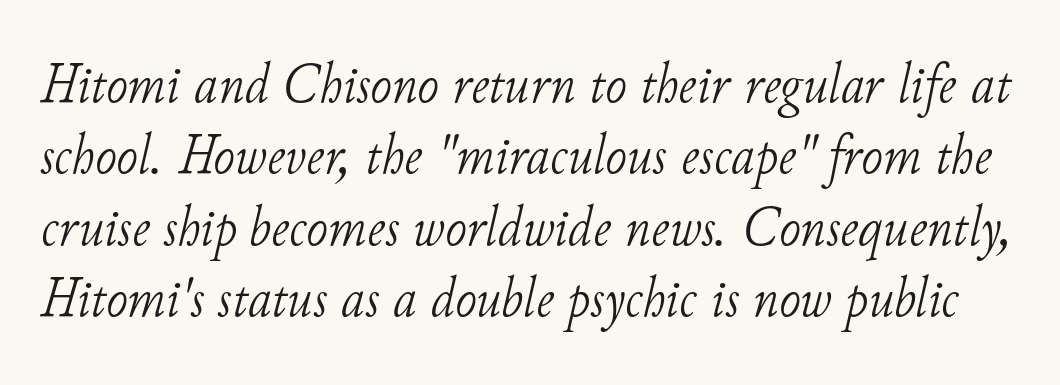
This sample has the flowing, uneven cadence of proportional lettering. Check where the strokes stop: tiny serifs finish them off. Stems here are at most as thick as an everyday book face. A bare baseline throughout the passage.
